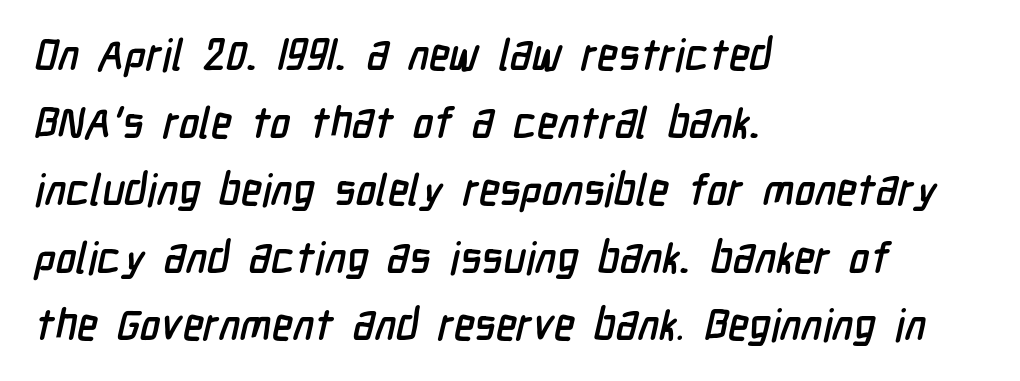
{"serif": "no", "width": "condensed", "stroke_contrast": "low", "x_height": "medium", "monospaced": "no", "underline": "no", "align": "left", "line_spacing": "normal", "line_spacing_ratio": 1.57, "letter_spacing": "normal", "letter_spacing_em": 0.0, "glyph_px": 43}
